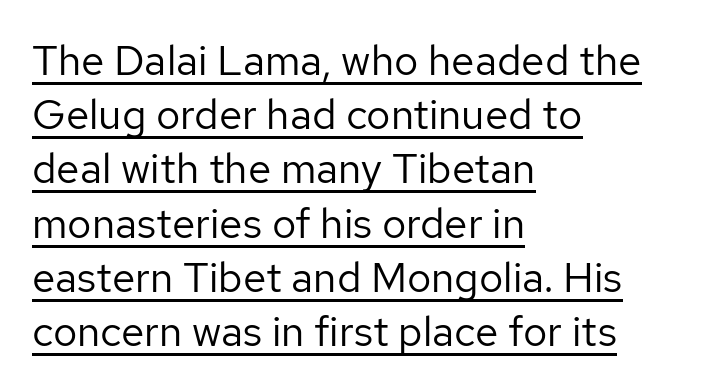
The image shows 42 px regular-weight sans-serif type, upright; set left-aligned, normal line spacing (1.29x), normal letter spacing, underlined; low stroke contrast and a medium x-height.
